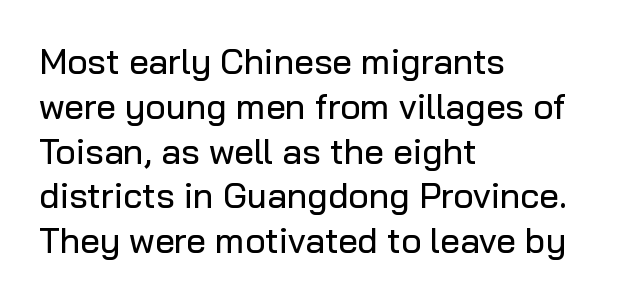
Q: Is the text italic (slanted)? A: No, it is upright.
Q: Is the typeface a serif or a sans-serif typeface? A: Sans-serif.
Q: Is the text underlined? A: No.
Q: How is the paragraph aligned? A: Left-aligned.
Q: Is the spacing between letters normal or unusually wide? A: Normal.
Q: Is the spacing between lines tight, normal or loose? A: Normal.
Q: Width (condensed, normal, or wide)? A: Normal.
Q: Stroke contrast? A: Low.
Q: x-height? A: Medium.
Q: Monospaced? A: No.
